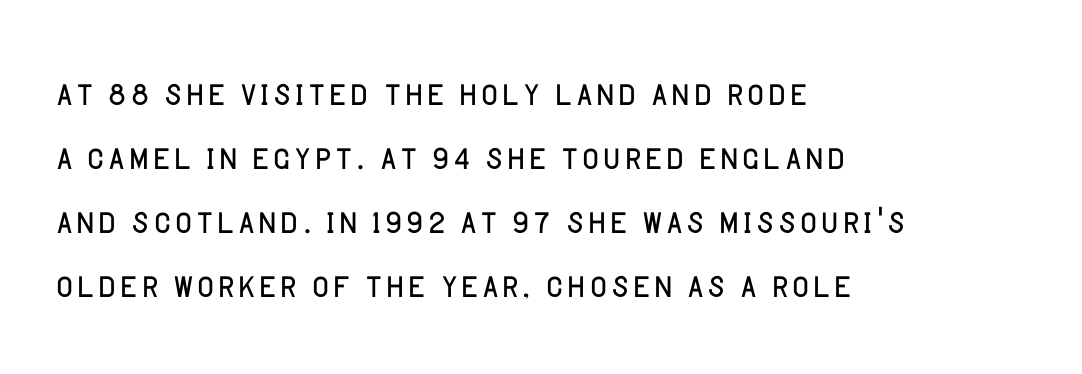
{"serif": "no", "italic": "no", "bold": "no", "weight": "light", "width": "normal", "stroke_contrast": "low", "x_height": "large", "monospaced": "no", "underline": "no", "align": "left", "line_spacing": "normal", "line_spacing_ratio": 1.39, "letter_spacing": "normal", "letter_spacing_em": 0.0, "glyph_px": 46}
